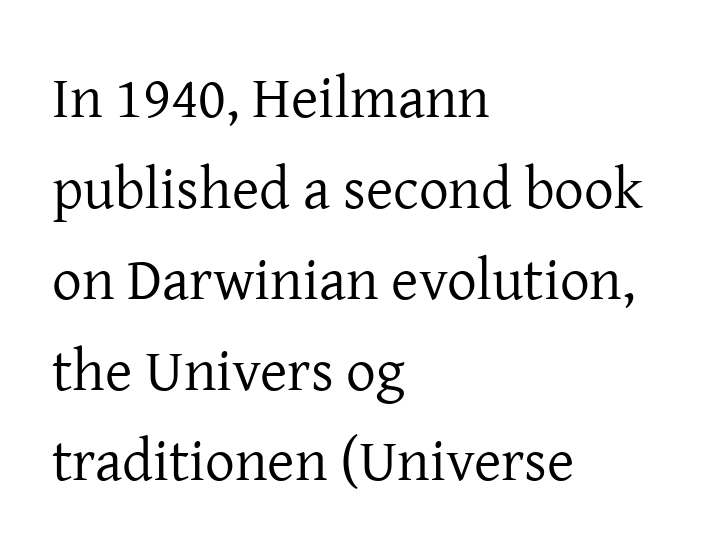
{"serif": "yes", "italic": "no", "bold": "no", "weight": "regular", "width": "normal", "stroke_contrast": "low", "x_height": "medium", "monospaced": "no", "underline": "no", "align": "left", "line_spacing": "normal", "line_spacing_ratio": 1.54, "letter_spacing": "normal", "letter_spacing_em": 0.0, "glyph_px": 59}
